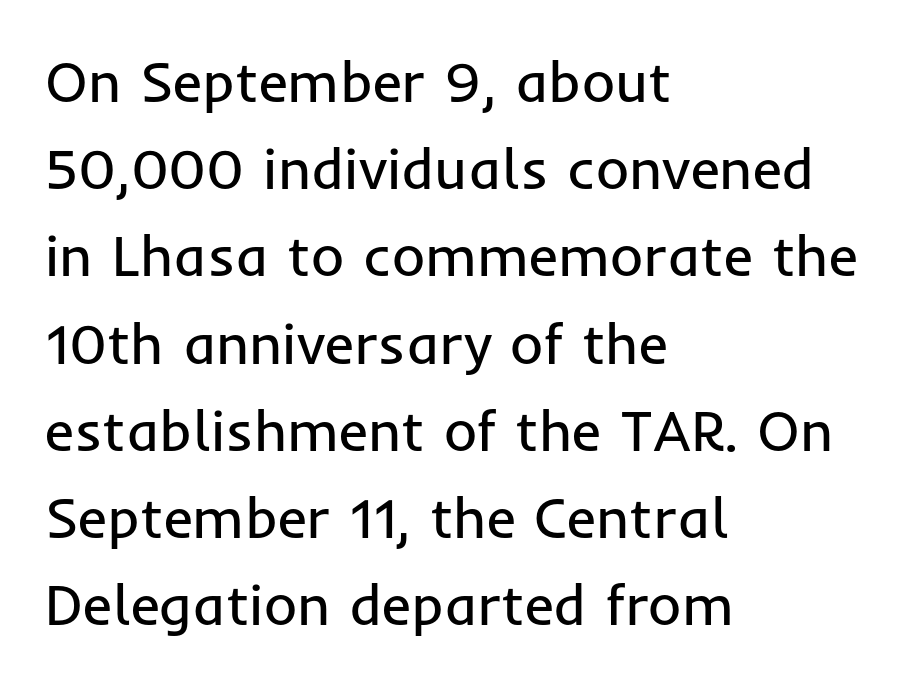
The image shows 57 px regular-weight sans-serif type, upright; set left-aligned, normal line spacing (1.53x), normal letter spacing, not underlined; low stroke contrast and a medium x-height.
